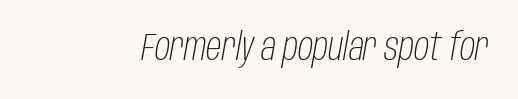
Q: Is the text bold? A: No.
Q: Is the text italic (slanted)? A: Yes, it leans right by about 10 degrees.
Q: Is the text underlined? A: No.
Q: Is the spacing between letters normal or unusually wide? A: Normal.
Q: Width (condensed, normal, or wide)? A: Condensed.
Q: Stroke contrast? A: Low.
Q: x-height? A: Large.
Q: Monospaced? A: No.
